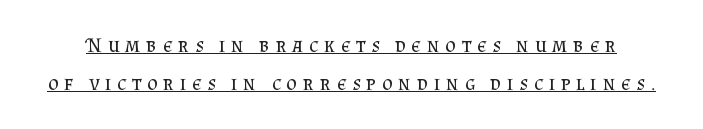
The image shows 21 px text type, upright; set line spacing 1.82x, unusually wide letter spacing (+0.27 em), underlined.
